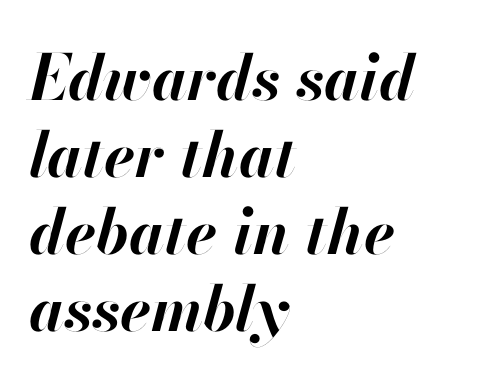
{"italic": "yes", "lean": "right", "slant_degrees": 13, "bold": "yes", "weight": "bold", "width": "normal", "stroke_contrast": "high", "x_height": "small", "monospaced": "no", "underline": "no", "align": "left", "line_spacing_ratio": 1.22, "letter_spacing": "normal", "letter_spacing_em": 0.0, "glyph_px": 63}
